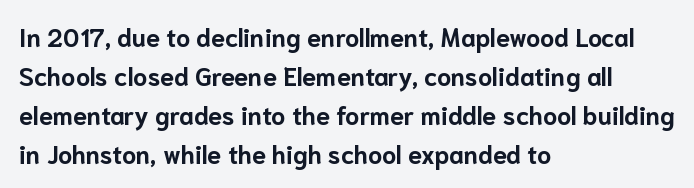
Vertical strokes here are truly vertical. In terms of letterspacing, this is plain default setting. This block has exactly the height ordinary leading produces. Pretty heavy lettering here — definitely bold.
